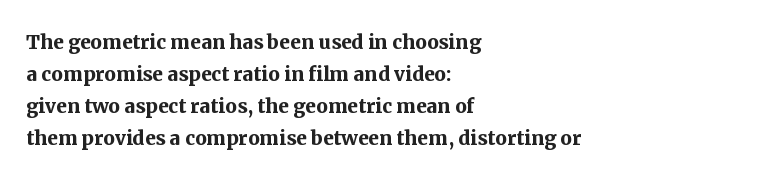
Q: Is the text bold? A: Yes.
Q: Is the text italic (slanted)? A: No, it is upright.
Q: Is the text underlined? A: No.
Q: How is the paragraph aligned? A: Left-aligned.
Q: Is the spacing between letters normal or unusually wide? A: Normal.
